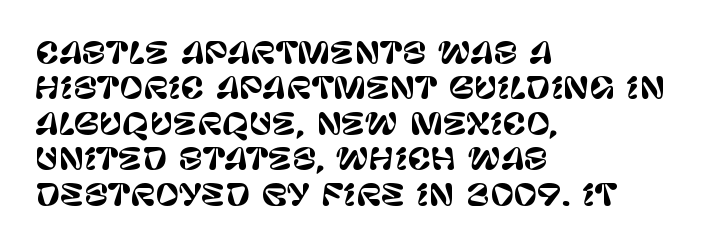
{"serif": "no", "width": "normal", "stroke_contrast": "low", "x_height": "large", "monospaced": "no", "underline": "no", "align": "left", "line_spacing_ratio": 1.22, "letter_spacing": "normal", "letter_spacing_em": 0.0, "glyph_px": 29}
